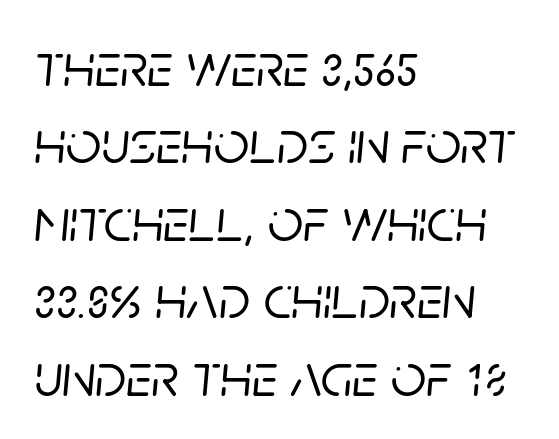
{"italic": "yes", "lean": "right", "slant_degrees": 5, "width": "normal", "stroke_contrast": "low", "x_height": "large", "monospaced": "no", "underline": "no", "align": "left", "line_spacing": "normal", "line_spacing_ratio": 1.25, "letter_spacing": "normal", "letter_spacing_em": 0.0, "glyph_px": 62}
